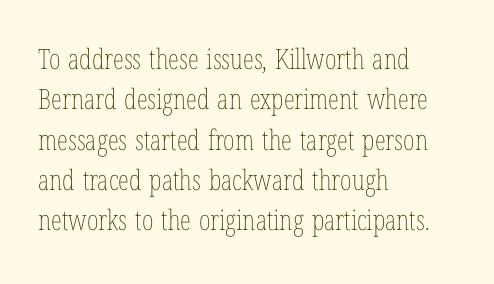
Q: Is the text bold? A: No.
Q: Is the text italic (slanted)? A: No, it is upright.
Q: Is the text underlined? A: No.
Q: How is the paragraph aligned? A: Left-aligned.
Q: Is the spacing between letters normal or unusually wide? A: Normal.
Q: Is the spacing between lines tight, normal or loose? A: Normal.
Q: Width (condensed, normal, or wide)? A: Condensed.
Q: Stroke contrast? A: Low.
Q: x-height? A: Medium.
Q: Monospaced? A: No.
